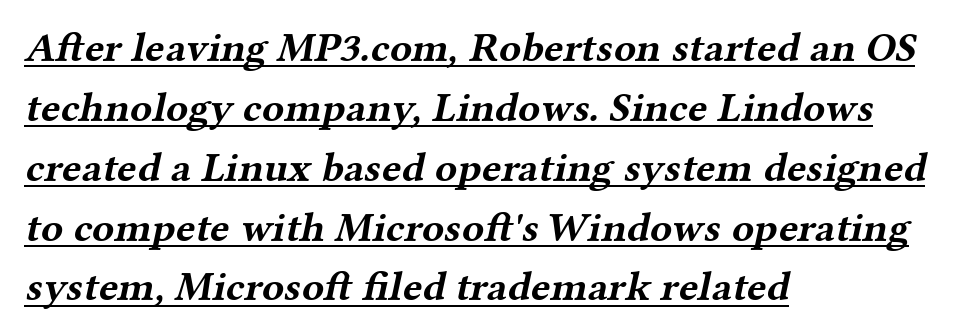
Q: Is the text bold? A: Yes.
Q: Is the typeface a serif or a sans-serif typeface? A: Serif.
Q: Is the text underlined? A: Yes.
Q: How is the paragraph aligned? A: Left-aligned.
Q: Is the spacing between letters normal or unusually wide? A: Normal.
Q: Is the spacing between lines tight, normal or loose? A: Normal.
Q: Width (condensed, normal, or wide)? A: Wide.
Q: Stroke contrast? A: Medium.
Q: x-height? A: Medium.
Q: Monospaced? A: No.
